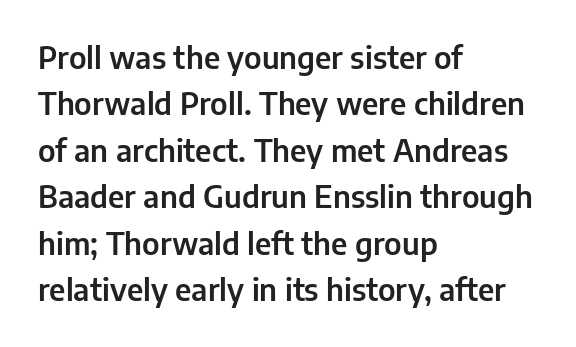
{"serif": "no", "italic": "no", "width": "normal", "stroke_contrast": "low", "x_height": "medium", "monospaced": "no", "underline": "no", "align": "left", "line_spacing": "normal", "line_spacing_ratio": 1.55, "letter_spacing": "normal", "letter_spacing_em": 0.0, "glyph_px": 30}
